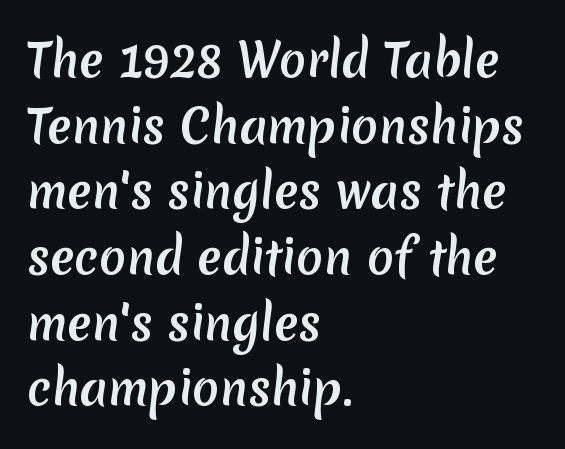
The image shows 45 px semibold sans-serif type; set left-aligned, normal line spacing (1.46x), normal letter spacing, not underlined; low stroke contrast and a medium x-height.
